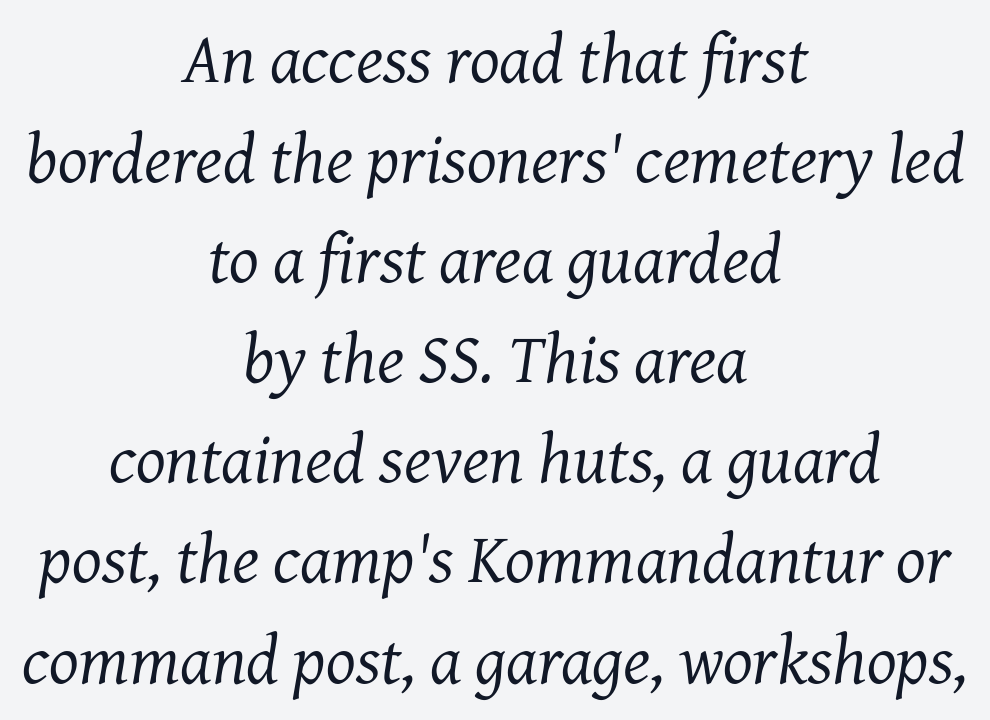
{"serif": "yes", "italic": "yes", "lean": "right", "slant_degrees": 7, "bold": "no", "weight": "regular", "width": "normal", "stroke_contrast": "medium", "x_height": "medium", "monospaced": "no", "underline": "no", "align": "center", "line_spacing": "normal", "line_spacing_ratio": 1.43, "letter_spacing": "normal", "letter_spacing_em": 0.0, "glyph_px": 70}
